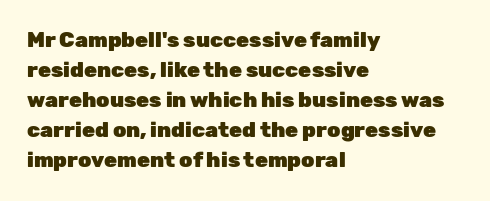
The font's upright variant was chosen for this text. These lines keep a tight, regular rhythm from letter to letter. Notice how thick the strokes are: this is what a full bold looks like. These lines sit exactly where default settings would place them.
